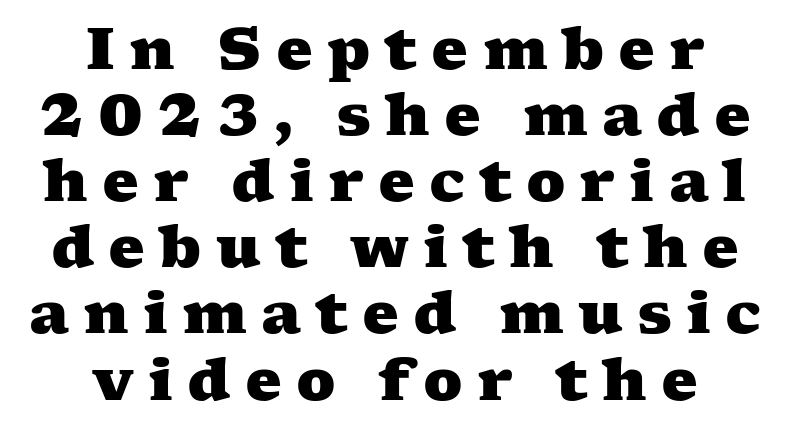
{"serif": "yes", "bold": "yes", "weight": "heavy", "width": "wide", "stroke_contrast": "medium", "x_height": "medium", "monospaced": "no", "underline": "no", "align": "center", "line_spacing": "tight", "line_spacing_ratio": 1.14, "letter_spacing": "wide", "letter_spacing_em": 0.24, "glyph_px": 58}
